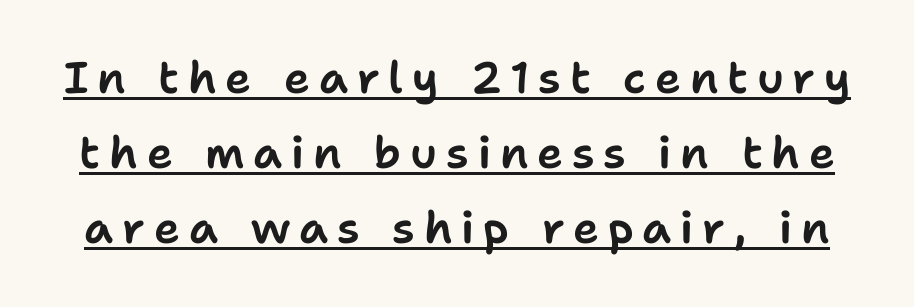
Q: Is the text italic (slanted)? A: No, it is upright.
Q: Is the typeface a serif or a sans-serif typeface? A: Sans-serif.
Q: Is the text underlined? A: Yes.
Q: Is the spacing between letters normal or unusually wide? A: Unusually wide.
Q: Width (condensed, normal, or wide)? A: Normal.
Q: Stroke contrast? A: Low.
Q: x-height? A: Medium.
Q: Monospaced? A: No.
